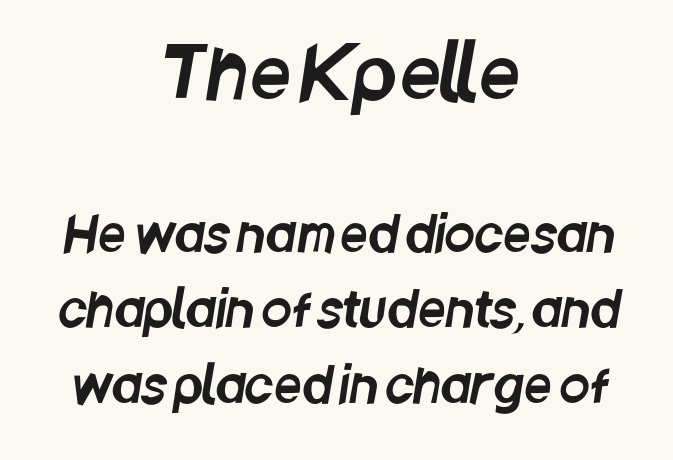
The image shows 73 px condensed sans-serif type; set centered, normal line spacing (1.54x), normal letter spacing, not underlined; the first (top) block is 1.49x larger; low stroke contrast and a large x-height.
